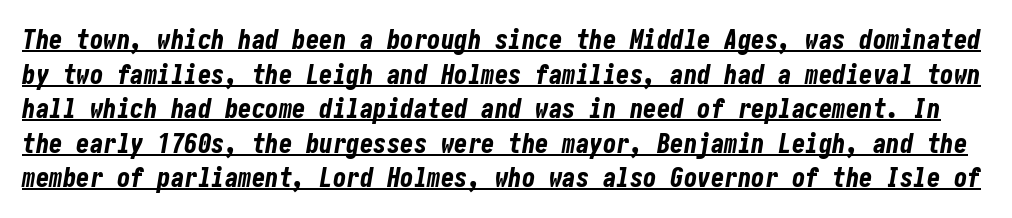
{"italic": "yes", "lean": "right", "slant_degrees": 10, "bold": "yes", "underline": "yes", "line_spacing": "normal", "line_spacing_ratio": 1.28, "letter_spacing": "normal", "letter_spacing_em": 0.0, "glyph_px": 27}
